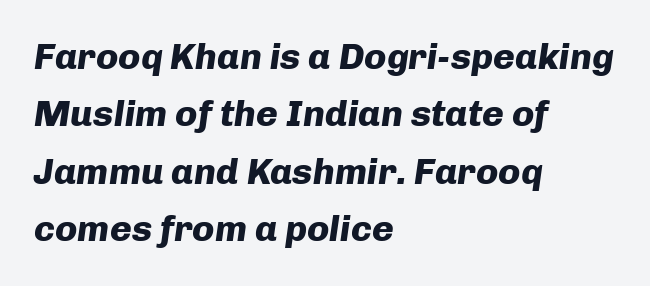
{"italic": "yes", "lean": "right", "slant_degrees": 8, "bold": "yes", "weight": "heavy", "width": "normal", "stroke_contrast": "low", "x_height": "medium", "monospaced": "no", "underline": "no", "align": "left", "line_spacing": "normal", "line_spacing_ratio": 1.55, "letter_spacing": "normal", "letter_spacing_em": 0.0, "glyph_px": 37}
